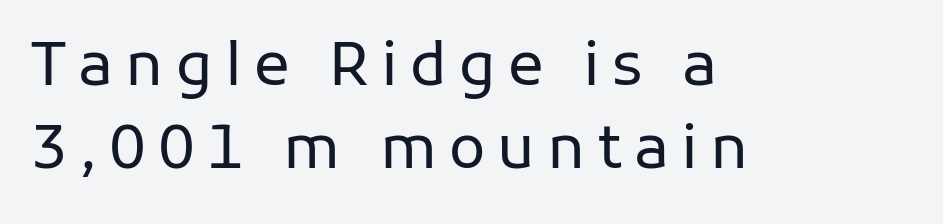
Q: Is the text bold? A: No.
Q: Is the text italic (slanted)? A: No, it is upright.
Q: Is the typeface a serif or a sans-serif typeface? A: Sans-serif.
Q: Is the text underlined? A: No.
Q: How is the paragraph aligned? A: Left-aligned.
Q: Is the spacing between letters normal or unusually wide? A: Unusually wide.
Q: Is the spacing between lines tight, normal or loose? A: Normal.
Q: Width (condensed, normal, or wide)? A: Normal.
Q: Stroke contrast? A: Low.
Q: x-height? A: Medium.
Q: Monospaced? A: No.
